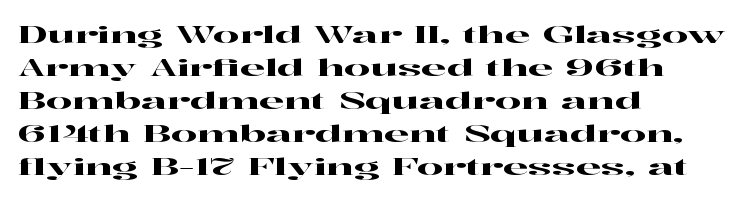
{"italic": "no", "underline": "no", "align": "left", "line_spacing": "normal", "line_spacing_ratio": 1.44, "letter_spacing": "normal", "letter_spacing_em": 0.0, "glyph_px": 23}
